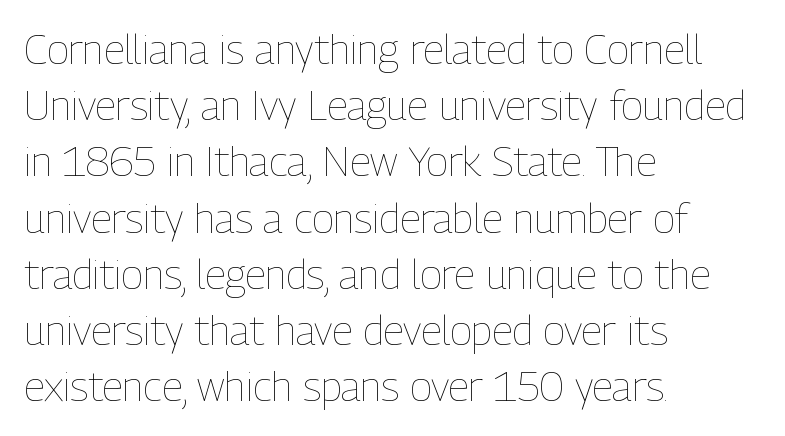
Q: Is the text bold? A: No.
Q: Is the text italic (slanted)? A: No, it is upright.
Q: Is the text underlined? A: No.
Q: How is the paragraph aligned? A: Left-aligned.
Q: Is the spacing between letters normal or unusually wide? A: Normal.
Q: Is the spacing between lines tight, normal or loose? A: Normal.
Q: Width (condensed, normal, or wide)? A: Condensed.
Q: Stroke contrast? A: Low.
Q: x-height? A: Medium.
Q: Monospaced? A: No.
